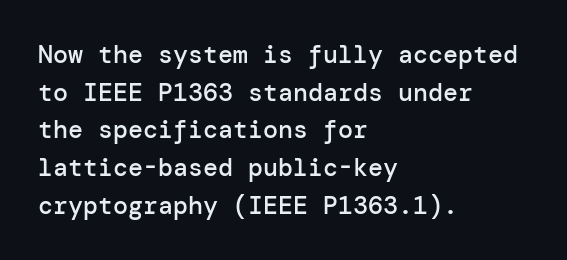
{"italic": "no", "bold": "semi", "underline": "no", "align": "left", "line_spacing": "normal", "line_spacing_ratio": 1.51, "letter_spacing": "normal", "letter_spacing_em": 0.0, "glyph_px": 25}
